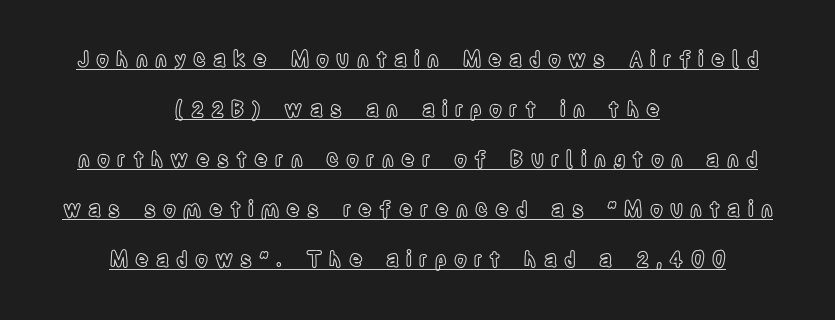
Q: Is the text italic (slanted)? A: No, it is upright.
Q: Is the text underlined? A: Yes.
Q: How is the paragraph aligned? A: Centered.
Q: Is the spacing between letters normal or unusually wide? A: Unusually wide.
Q: Is the spacing between lines tight, normal or loose? A: Loose.
